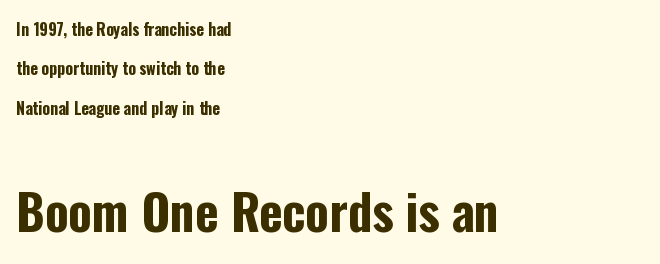
Strokes here are thick enough to call this a true bold. The lettering holds an erect, upright posture throughout. Does the leading feel generous? Absolutely, it's lavish. The following chunk of copy outweighs the initial chunk in type size.
